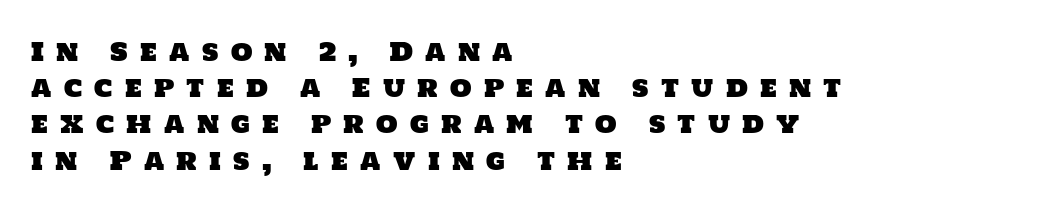
{"underline": "no", "align": "left", "line_spacing": "normal", "line_spacing_ratio": 1.45, "letter_spacing": "wide", "letter_spacing_em": 0.49, "glyph_px": 25}
